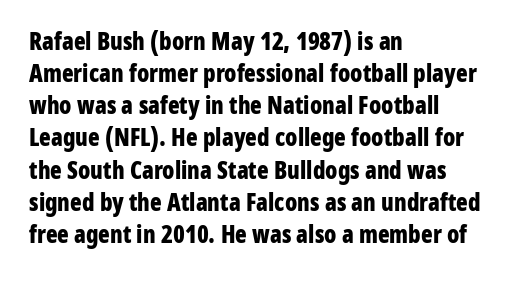
Heavy-handed strokes throughout: this text is bold. Ordinary non-slanted type is in use. The text block is weighted toward the left margin, trailing off unevenly rightward. Students, observe: this is what conventionally led text looks like. Students, note that the glyphs here touch the page at normal intervals. The words here are not underlined.
